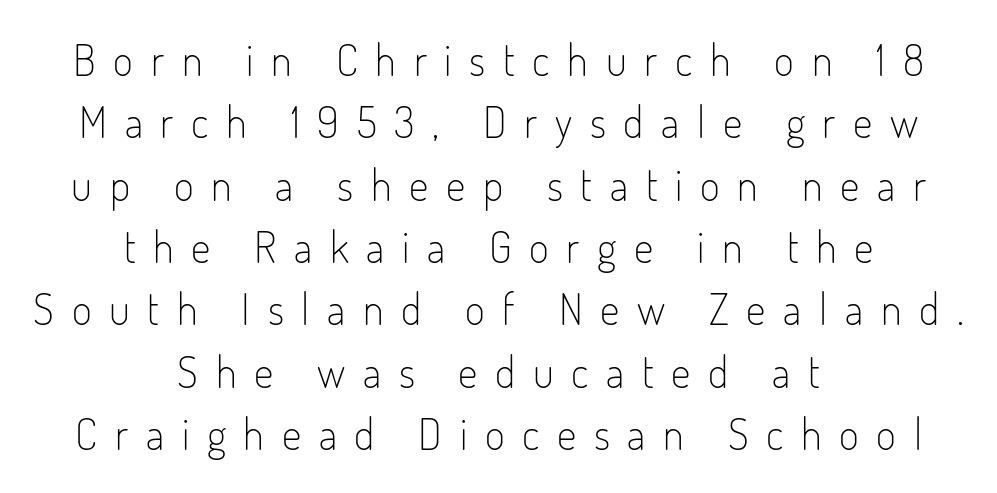
Q: Is the text bold? A: No.
Q: Is the text italic (slanted)? A: No, it is upright.
Q: Is the typeface a serif or a sans-serif typeface? A: Sans-serif.
Q: Is the text underlined? A: No.
Q: How is the paragraph aligned? A: Centered.
Q: Is the spacing between letters normal or unusually wide? A: Unusually wide.
Q: Is the spacing between lines tight, normal or loose? A: Normal.
Q: Width (condensed, normal, or wide)? A: Condensed.
Q: Stroke contrast? A: Low.
Q: x-height? A: Small.
Q: Monospaced? A: No.
